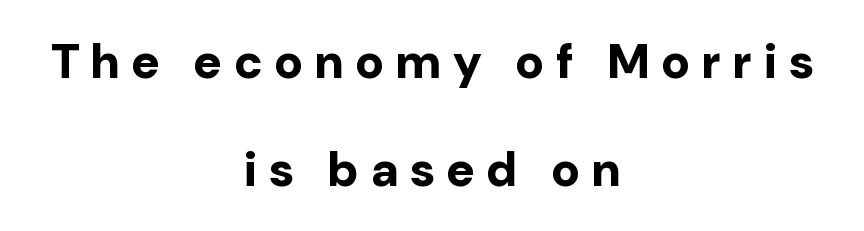
Q: Is the text bold? A: Yes.
Q: Is the text italic (slanted)? A: No, it is upright.
Q: Is the typeface a serif or a sans-serif typeface? A: Sans-serif.
Q: Is the text underlined? A: No.
Q: How is the paragraph aligned? A: Centered.
Q: Is the spacing between letters normal or unusually wide? A: Unusually wide.
Q: Is the spacing between lines tight, normal or loose? A: Loose.
Q: Width (condensed, normal, or wide)? A: Normal.
Q: Stroke contrast? A: Low.
Q: x-height? A: Medium.
Q: Monospaced? A: No.
